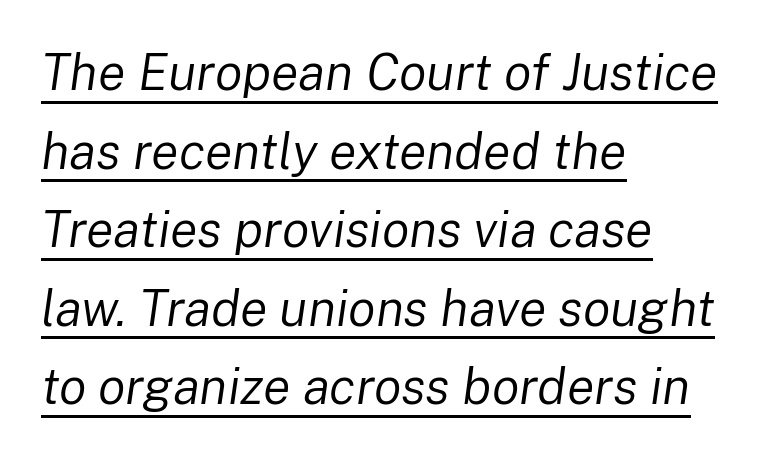
Caption: face not bold, strokes unweighted. You could not count columns in this text — the font is proportionally spaced. Observe the ordinary spacing: letters are neighbours, not strangers. Compared with ordinary roman type, these characters are visibly tilted. Regular leading. The typesetter chose a ragged-right arrangement here.
